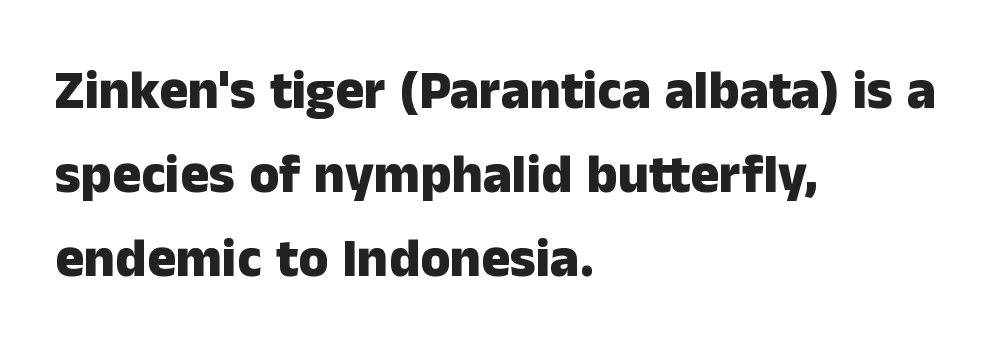
Here the designer chose a conventional face with non-uniform glyph widths. In terms of weight, the rendering is a true, heavy bold. Characters remain perfectly vertical along every line. These lines stack with their left ends in a neat column. These lines are composed in type without serifs.
